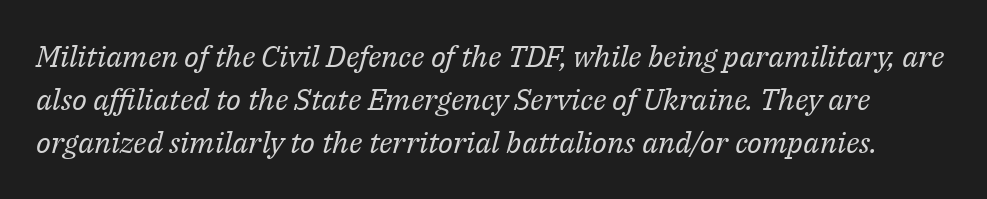
The image shows 30 px regular-weight serif type, italic (leaning right); set normal line spacing (1.44x), normal letter spacing, not underlined; medium stroke contrast and a medium x-height.
